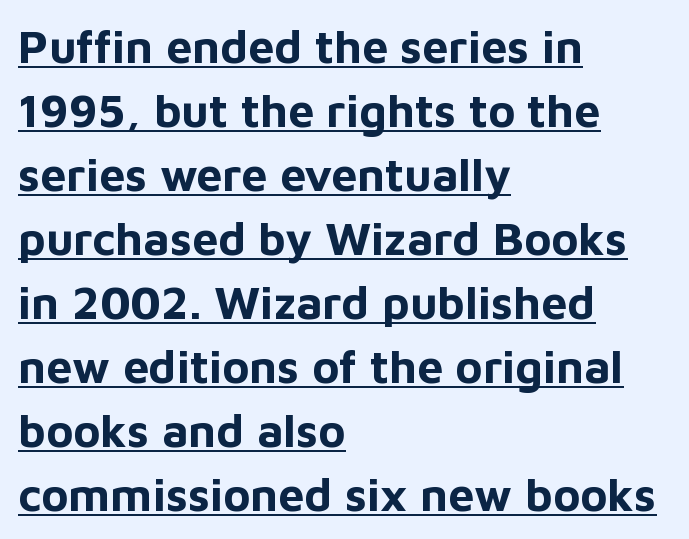
Q: Is the text bold? A: Yes.
Q: Is the text italic (slanted)? A: No, it is upright.
Q: Is the typeface a serif or a sans-serif typeface? A: Sans-serif.
Q: Is the text underlined? A: Yes.
Q: How is the paragraph aligned? A: Left-aligned.
Q: Is the spacing between letters normal or unusually wide? A: Normal.
Q: Is the spacing between lines tight, normal or loose? A: Normal.
Q: Width (condensed, normal, or wide)? A: Normal.
Q: Stroke contrast? A: Low.
Q: x-height? A: Medium.
Q: Monospaced? A: No.
